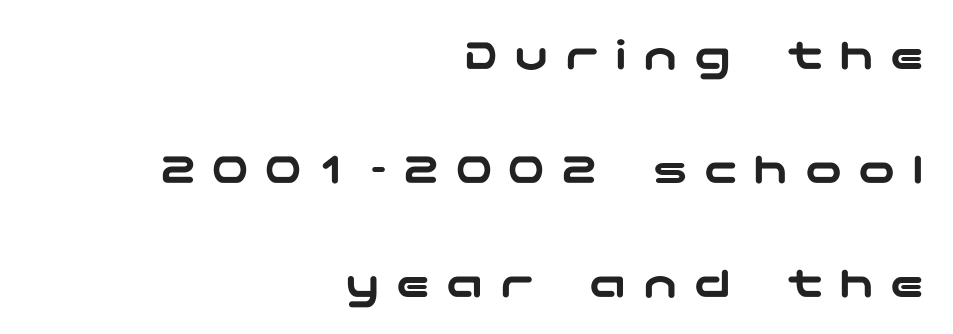
{"serif": "no", "italic": "no", "width": "wide", "stroke_contrast": "low", "x_height": "medium", "underline": "no", "align": "right", "line_spacing": "loose", "line_spacing_ratio": 2.48, "letter_spacing": "wide", "letter_spacing_em": 0.36, "glyph_px": 46}
